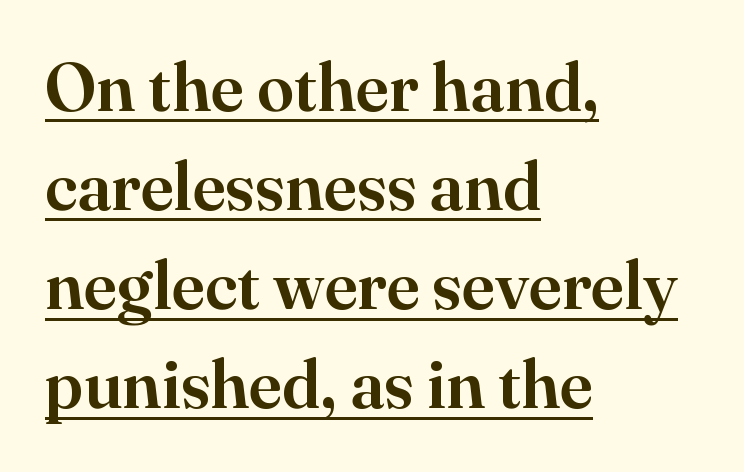
{"serif": "yes", "italic": "no", "width": "normal", "stroke_contrast": "high", "x_height": "small", "monospaced": "no", "underline": "yes", "align": "left", "line_spacing": "normal", "line_spacing_ratio": 1.48, "letter_spacing": "normal", "letter_spacing_em": 0.0, "glyph_px": 67}
